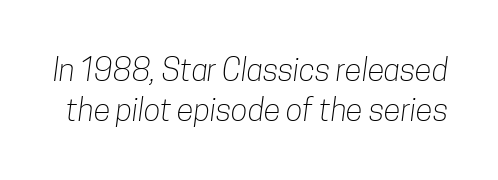
Here the designer chose a conventional face with non-uniform glyph widths. The specimen omits any rule beneath the text block's lines. The passage shown is typeset with a sans-serif family. Stem width sits at or under what a default text font uses.
